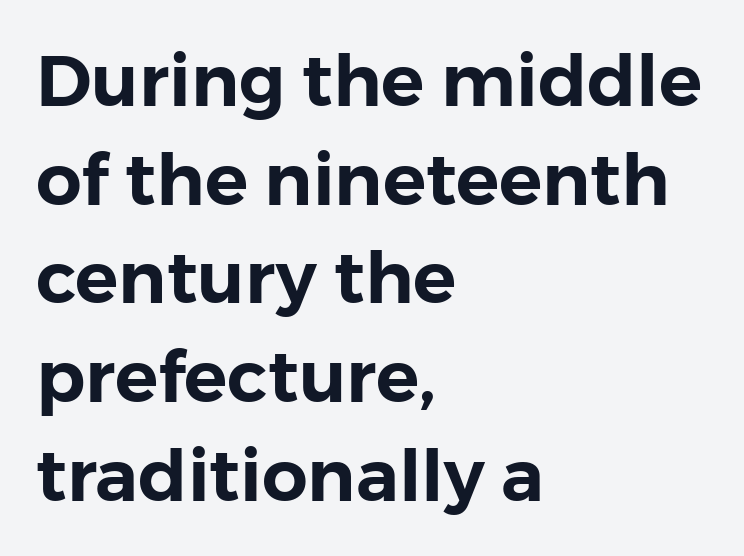
There is no visible air inserted between adjacent glyphs. Check the space under the baseline: it is left empty. Character widths vary here, with narrow letters taking less room than wide ones. Each line starts at the same left margin while the right side varies. Regarding leading, the lines here are spaced in the standard way. A typesetter would mark this as roman, not italic.
